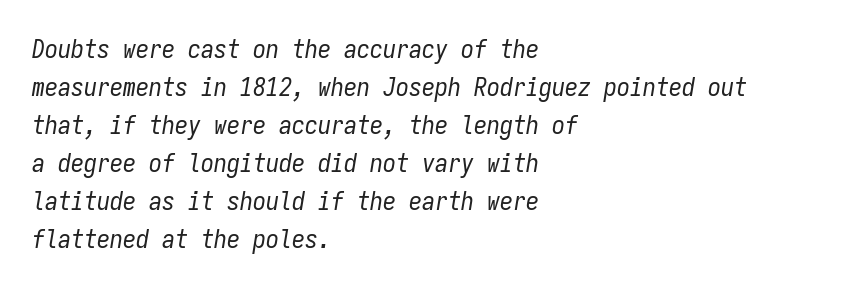
{"italic": "yes", "lean": "right", "slant_degrees": 9, "bold": "no", "underline": "no", "align": "left", "line_spacing": "normal", "line_spacing_ratio": 1.46, "letter_spacing": "normal", "letter_spacing_em": 0.0, "glyph_px": 26}
